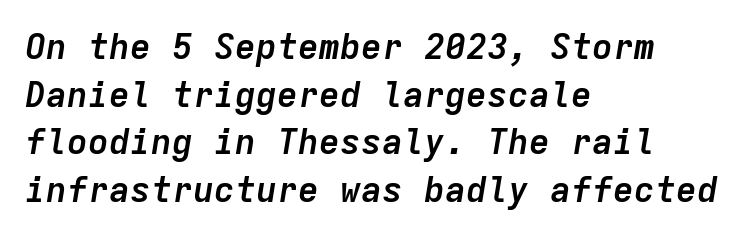
Q: Is the text bold? A: Yes.
Q: Is the text italic (slanted)? A: Yes, it leans right by about 9 degrees.
Q: Is the text underlined? A: No.
Q: How is the paragraph aligned? A: Left-aligned.
Q: Is the spacing between letters normal or unusually wide? A: Normal.
Q: Is the spacing between lines tight, normal or loose? A: Normal.
Q: Width (condensed, normal, or wide)? A: Normal.
Q: Stroke contrast? A: Low.
Q: x-height? A: Medium.
Q: Monospaced? A: Yes.
